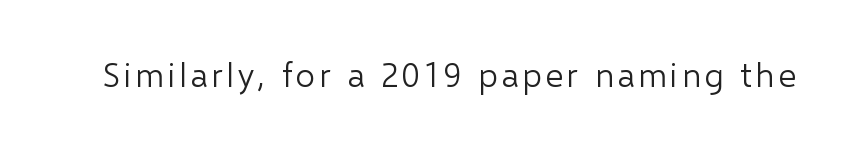
{"serif": "no", "italic": "no", "bold": "no", "weight": "light", "width": "normal", "stroke_contrast": "low", "x_height": "medium", "monospaced": "no", "underline": "no", "glyph_px": 34}
